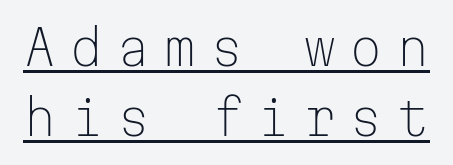
{"serif": "no", "italic": "no", "bold": "no", "weight": "light", "width": "normal", "stroke_contrast": "low", "x_height": "medium", "monospaced": "yes", "underline": "yes", "line_spacing": "normal", "line_spacing_ratio": 1.46, "letter_spacing": "wide", "letter_spacing_em": 0.27, "glyph_px": 48}
